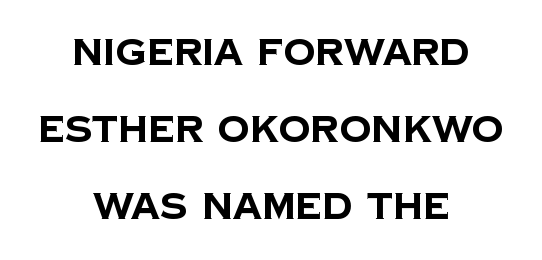
Q: Is the text bold? A: Yes.
Q: Is the typeface a serif or a sans-serif typeface? A: Sans-serif.
Q: Is the text underlined? A: No.
Q: How is the paragraph aligned? A: Centered.
Q: Is the spacing between letters normal or unusually wide? A: Normal.
Q: Is the spacing between lines tight, normal or loose? A: Loose.
Q: Width (condensed, normal, or wide)? A: Normal.
Q: Stroke contrast? A: Low.
Q: x-height? A: Large.
Q: Monospaced? A: No.
